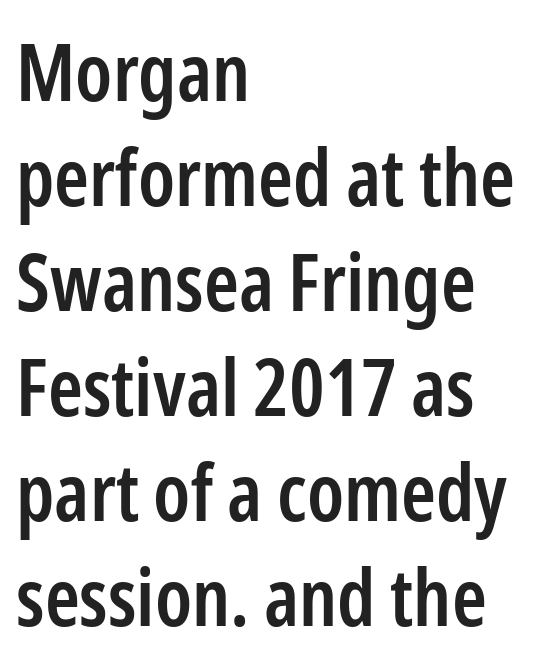
Proportional: the letters do not fall into vertical columns. The passage is arranged the way most books set body copy — flush left. The strip under each line holds only bare page. In terms of letterform style, serifs are entirely absent.
